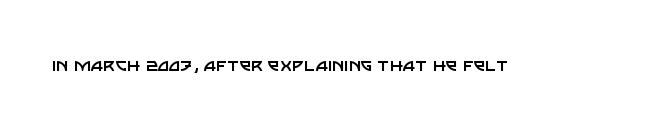
Q: Is the text bold? A: No.
Q: Is the text italic (slanted)? A: No, it is upright.
Q: Is the text underlined? A: No.
Q: Is the spacing between letters normal or unusually wide? A: Normal.
